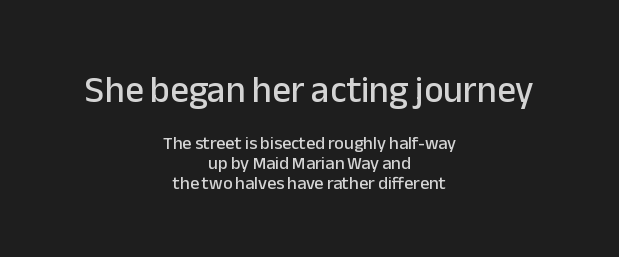
Where is the straight margin? There isn't one; the lines are centered. Note: larger setting up top, smaller setting below. Character widths vary here, with narrow letters taking less room than wide ones. The passage shown stacks its lines with hardly any gap.
